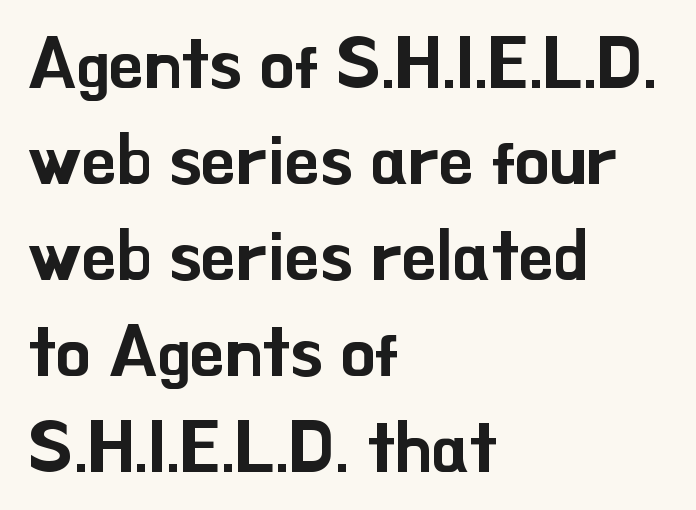
Observe the absence of serifs on each vertical stroke in this sample. The designer left line spacing at the default. This rendering features lettering with no underline. The letters advance in unequal steps, a hallmark of proportional type. The letters stand upright; this is a roman face. Inter-character spacing is left at the font's built-in metrics.
